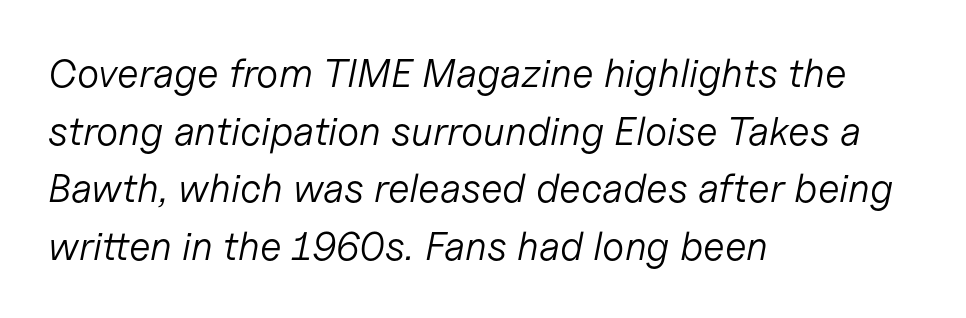
{"italic": "yes", "lean": "right", "slant_degrees": 11, "bold": "no", "weight": "light", "width": "normal", "stroke_contrast": "low", "x_height": "medium", "monospaced": "no", "underline": "no", "align": "left", "line_spacing": "normal", "line_spacing_ratio": 1.44, "letter_spacing": "normal", "letter_spacing_em": 0.0, "glyph_px": 40}
